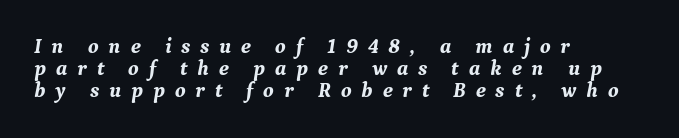
The image shows 21 px bold type, italic (leaning right); set left-aligned, tight line spacing (1.05x), unusually wide letter spacing (+0.47 em), not underlined.
